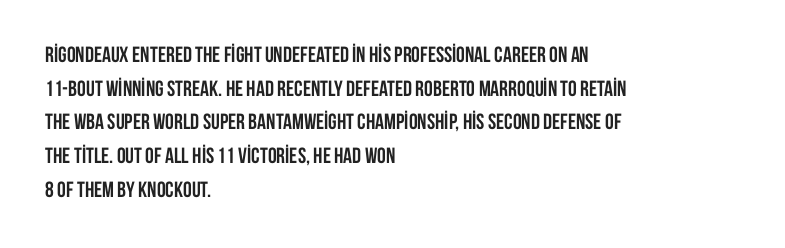
{"italic": "no", "bold": "yes", "underline": "no", "align": "left", "line_spacing": "normal", "line_spacing_ratio": 1.53, "letter_spacing": "normal", "letter_spacing_em": 0.0, "glyph_px": 22}
